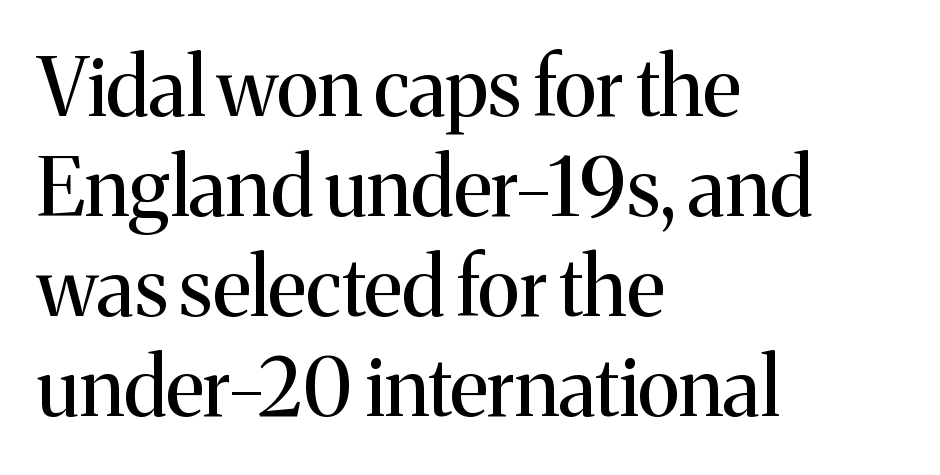
{"serif": "yes", "italic": "no", "bold": "no", "weight": "regular", "width": "normal", "stroke_contrast": "medium", "x_height": "medium", "monospaced": "no", "underline": "no", "align": "left", "line_spacing": "normal", "line_spacing_ratio": 1.25, "letter_spacing": "normal", "letter_spacing_em": 0.0, "glyph_px": 80}
